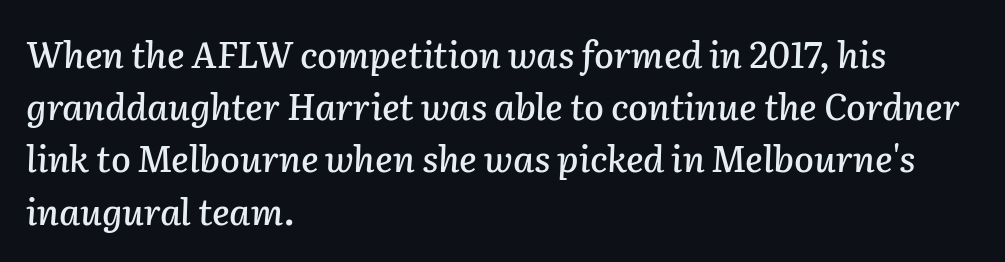
{"italic": "yes", "lean": "right", "slant_degrees": 2, "width": "normal", "stroke_contrast": "low", "x_height": "medium", "monospaced": "no", "underline": "no", "align": "left", "line_spacing": "normal", "line_spacing_ratio": 1.45, "letter_spacing": "normal", "letter_spacing_em": 0.0, "glyph_px": 36}
